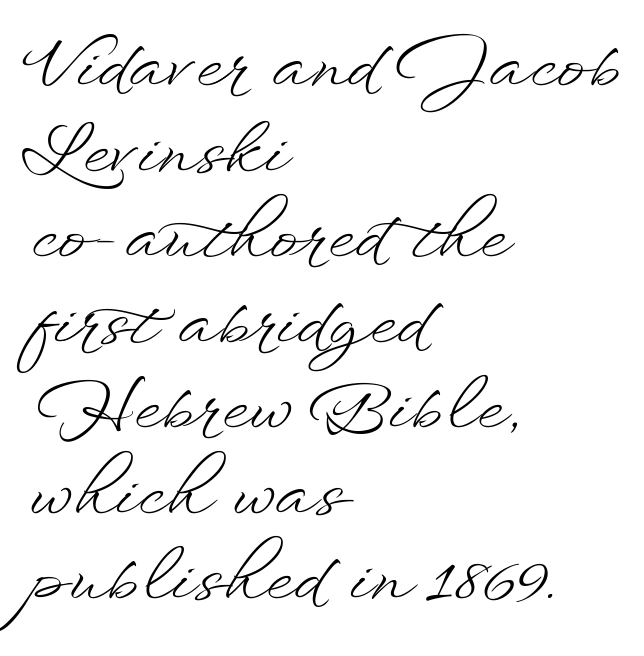
Words appear dense and cohesive because spacing is normal. A clean baseline with only descenders dipping below it. The weight would be labelled regular, book, light, or lighter still. Character widths vary here, with narrow letters taking less room than wide ones. All the whitespace from short lines collects on the right.
